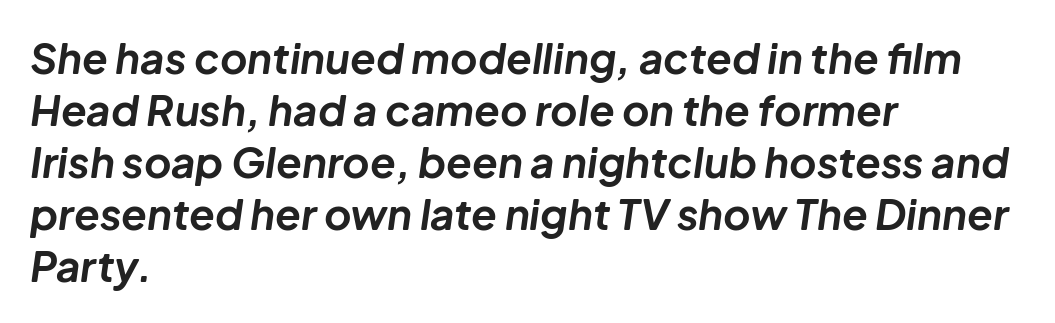
Q: Is the text bold? A: Yes.
Q: Is the text italic (slanted)? A: Yes, it leans right by about 8 degrees.
Q: Is the text underlined? A: No.
Q: How is the paragraph aligned? A: Left-aligned.
Q: Is the spacing between letters normal or unusually wide? A: Normal.
Q: Width (condensed, normal, or wide)? A: Normal.
Q: Stroke contrast? A: Low.
Q: x-height? A: Medium.
Q: Monospaced? A: No.
